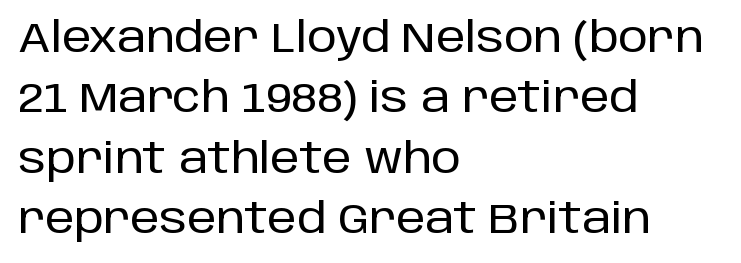
{"serif": "no", "italic": "no", "width": "normal", "stroke_contrast": "low", "x_height": "large", "monospaced": "no", "underline": "no", "align": "left", "line_spacing": "normal", "line_spacing_ratio": 1.44, "letter_spacing": "normal", "letter_spacing_em": 0.0, "glyph_px": 42}
